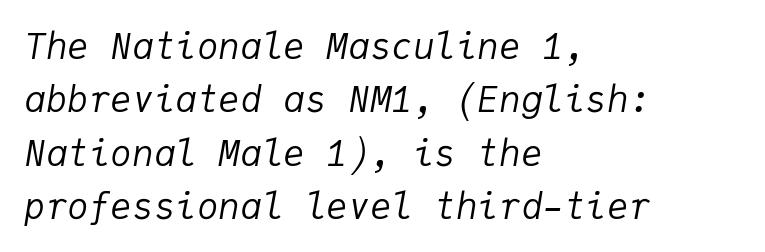
{"italic": "yes", "lean": "right", "slant_degrees": 9, "bold": "no", "weight": "regular", "width": "normal", "stroke_contrast": "low", "x_height": "medium", "monospaced": "yes", "underline": "no", "align": "left", "line_spacing": "normal", "line_spacing_ratio": 1.48, "letter_spacing": "normal", "letter_spacing_em": 0.0, "glyph_px": 36}
